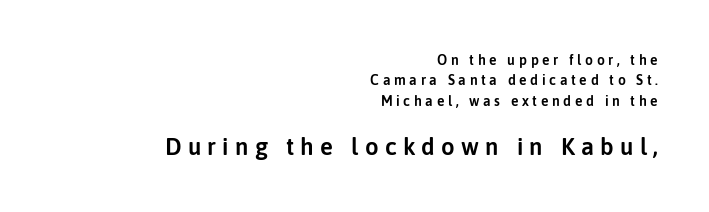
{"italic": "no", "underline": "no", "align": "right", "line_spacing": "normal", "line_spacing_ratio": 1.46, "letter_spacing": "wide", "letter_spacing_em": 0.26, "larger_block": "second", "size_ratio": 1.71, "glyph_px": 24}
